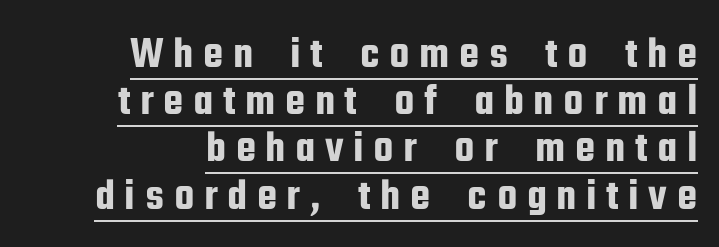
Quick note: interline space is minimal. The rendering uses natural spacing where letterforms have individual widths. Are there feet on the stems? There aren't — it's a sans. Letter spacing: wide.
